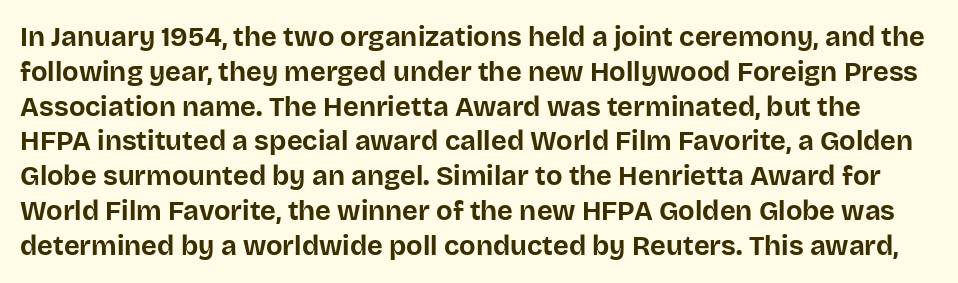
The image shows 27 px bold type, upright; set normal line spacing (1.29x), normal letter spacing, not underlined.
